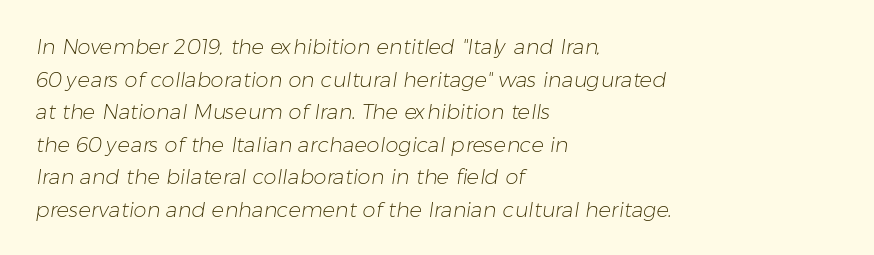
The setting favours the left margin, as ordinary paragraphs usually do. The strokes carry an ordinary text weight at most. Nobody touched the tracking dial on this one. The zone under the glyphs is completely vacant. A normal amount of white space separates one row of letters from the next.
